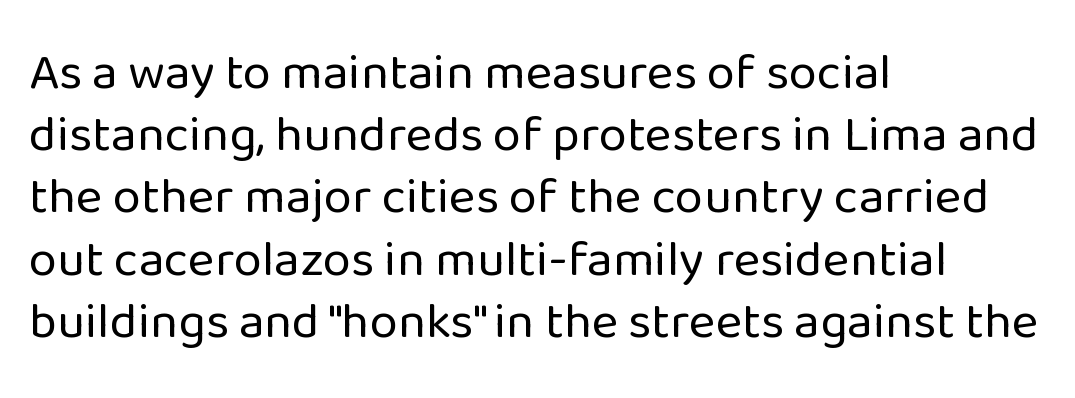
Nobody drew a line under any word here. A typesetter would call this zero additional tracking. These lines are rendered in a variable-pitch font. Weight class: somewhere from thin through regular.
